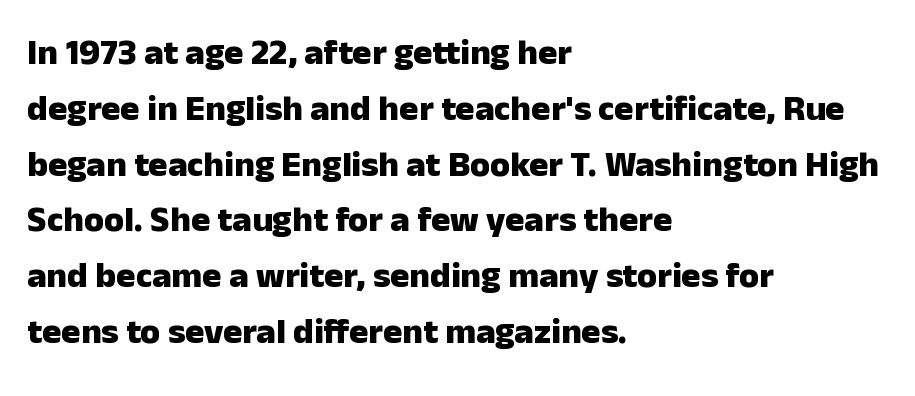
Q: Is the text bold? A: Yes.
Q: Is the text italic (slanted)? A: No, it is upright.
Q: Is the typeface a serif or a sans-serif typeface? A: Sans-serif.
Q: Is the text underlined? A: No.
Q: How is the paragraph aligned? A: Left-aligned.
Q: Is the spacing between letters normal or unusually wide? A: Normal.
Q: Is the spacing between lines tight, normal or loose? A: Normal.
Q: Width (condensed, normal, or wide)? A: Normal.
Q: Stroke contrast? A: Low.
Q: x-height? A: Medium.
Q: Monospaced? A: No.
